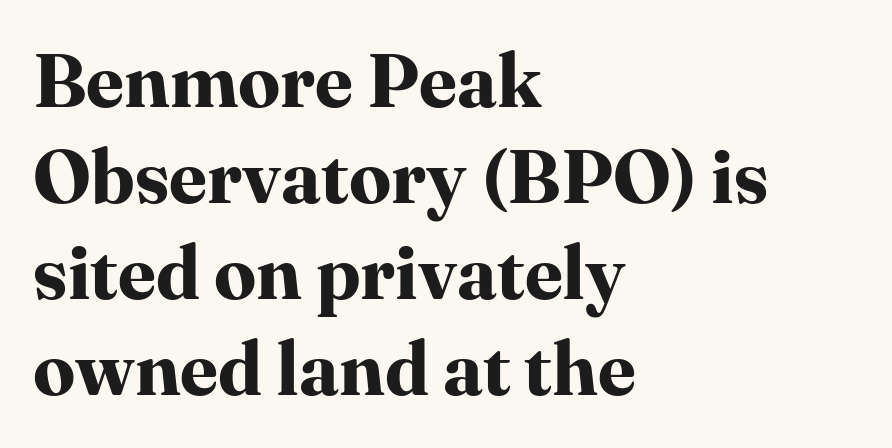
Notice how thick the strokes are: this is what a full bold looks like. You could not count columns in this text — the font is proportionally spaced. The space between consecutive lines is moderate. Serifs: yes, visible at the terminals of the letterforms. A classic flush-left, rag-right setting is used for this passage. You could call the tracking neutral — neither tight nor loose.
